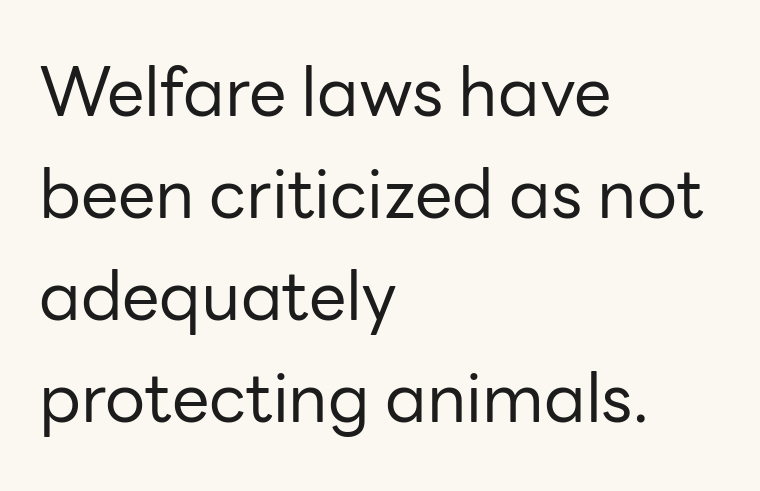
Is the stroke heavy? The answer is a plain regular-or-lighter. Bare-footed words on every line. Font category for this specimen: sans-serif. Left-aligned paragraph, ragged on the right. Spacing verdict: proportional, widths tailored to each character. Tracking value appears to be zero — textbook default spacing.
